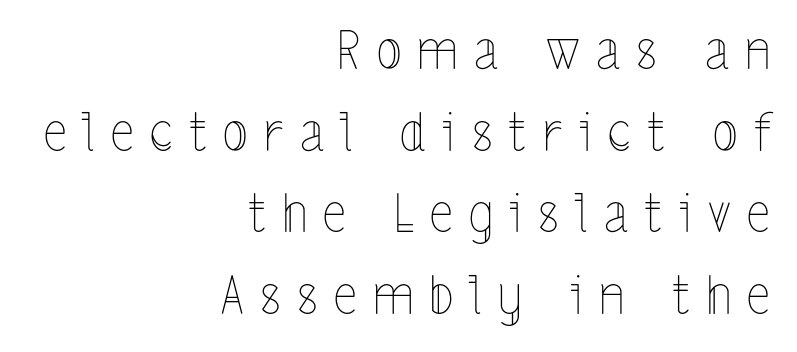
The image shows 52 px thin, condensed type, upright; set right-aligned, normal line spacing (1.57x), unusually wide letter spacing (+0.31 em), not underlined; a medium x-height.
